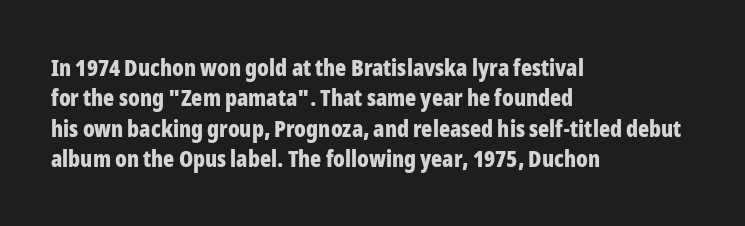
Each word holds together tightly as a unit, with standard inter-letter gaps. Typeset ragged right — the left edge is the straight one. Has an underline been added? It has not. The passage shown stacks its lines at a standard gap. A typesetter would mark this as roman, not italic. The passage shown is emphatically bold.
